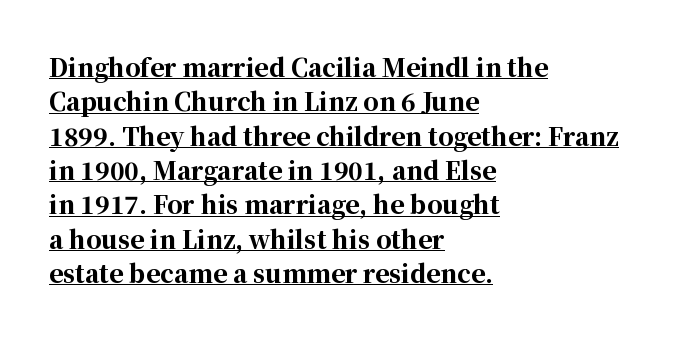
The image shows 24 px bold type, upright; set left-aligned, normal line spacing (1.43x), normal letter spacing, underlined.
